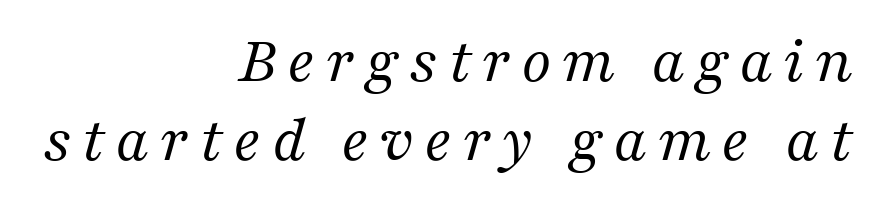
Q: Is the text bold? A: No.
Q: Is the text italic (slanted)? A: Yes, it leans right by about 16 degrees.
Q: Is the typeface a serif or a sans-serif typeface? A: Serif.
Q: Is the text underlined? A: No.
Q: How is the paragraph aligned? A: Right-aligned.
Q: Width (condensed, normal, or wide)? A: Normal.
Q: Stroke contrast? A: Medium.
Q: x-height? A: Medium.
Q: Monospaced? A: No.
